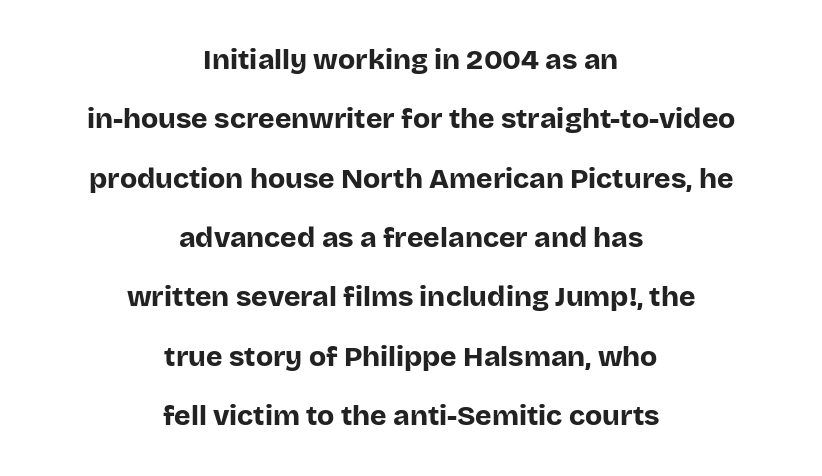
{"serif": "no", "italic": "no", "bold": "yes", "weight": "bold", "width": "normal", "stroke_contrast": "low", "x_height": "large", "monospaced": "no", "underline": "no", "align": "center", "line_spacing": "loose", "line_spacing_ratio": 2.12, "letter_spacing": "normal", "letter_spacing_em": 0.0, "glyph_px": 28}
